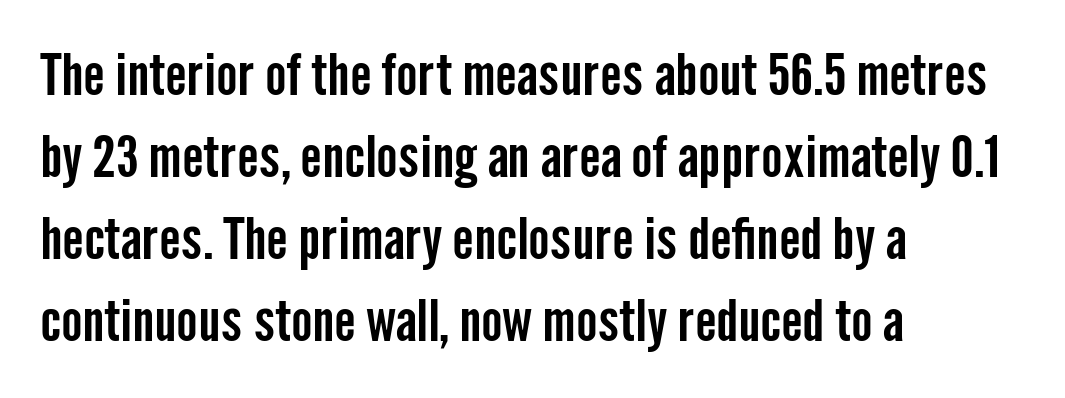
{"serif": "no", "italic": "no", "width": "condensed", "stroke_contrast": "low", "x_height": "medium", "monospaced": "no", "underline": "no", "align": "left", "line_spacing": "normal", "line_spacing_ratio": 1.44, "letter_spacing": "normal", "letter_spacing_em": 0.0, "glyph_px": 57}
